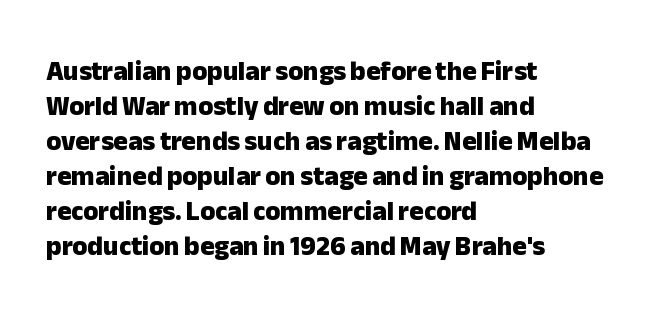
{"italic": "no", "bold": "yes", "underline": "no", "align": "left", "line_spacing": "normal", "line_spacing_ratio": 1.3, "letter_spacing": "normal", "letter_spacing_em": 0.0, "glyph_px": 27}
